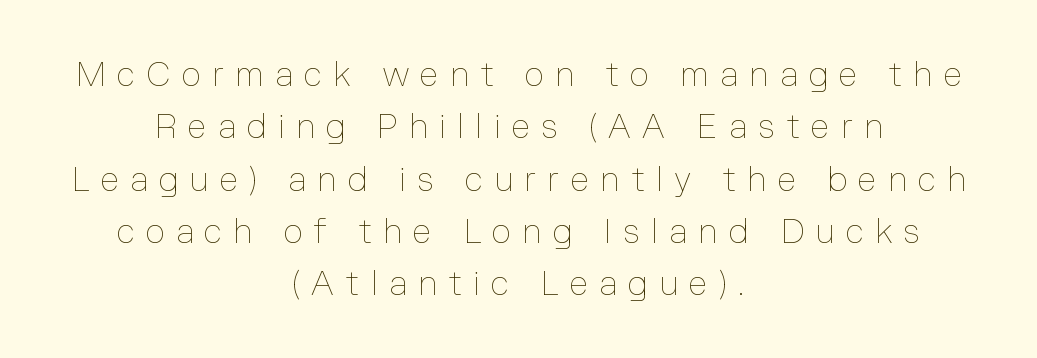
The image shows 34 px thin type, upright; set centered, normal line spacing (1.54x), unusually wide letter spacing (+0.33 em), not underlined; low stroke contrast and a medium x-height.
